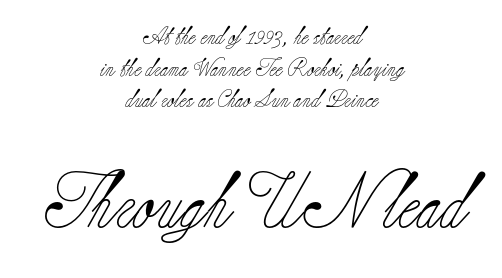
{"serif": "yes", "bold": "no", "weight": "light", "width": "normal", "stroke_contrast": "low", "x_height": "small", "monospaced": "no", "underline": "no", "align": "center", "line_spacing_ratio": 1.76, "letter_spacing": "normal", "letter_spacing_em": 0.0, "larger_block": "second", "size_ratio": 3.06, "glyph_px": 55}
